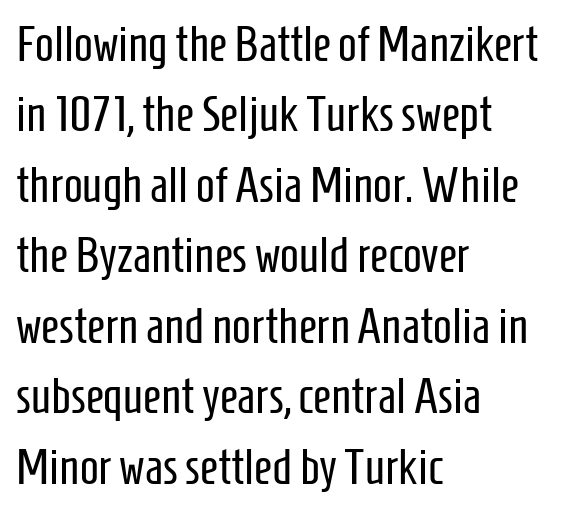
Glance below the letters and you will spot only blank space. Spacing verdict: proportional, widths tailored to each character. Inter-character spacing is left at the font's built-in metrics. On a weight scale, this lands at 450 or below.
